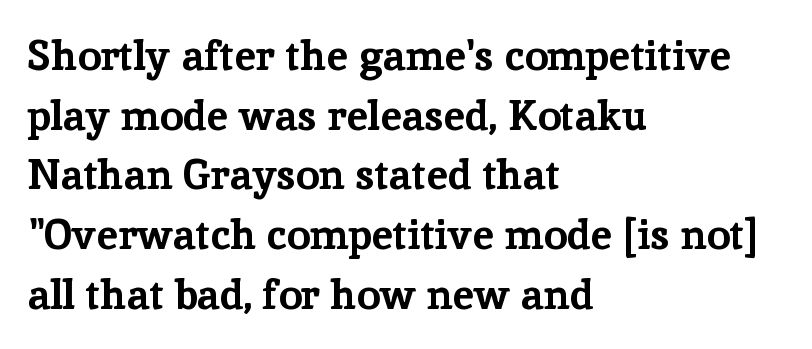
{"serif": "yes", "italic": "no", "bold": "yes", "weight": "bold", "width": "normal", "stroke_contrast": "low", "x_height": "medium", "monospaced": "no", "underline": "no", "align": "left", "line_spacing": "normal", "line_spacing_ratio": 1.42, "letter_spacing": "normal", "letter_spacing_em": 0.0, "glyph_px": 42}
